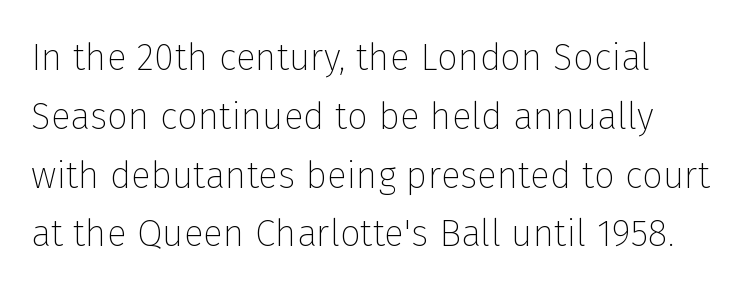
{"serif": "no", "italic": "no", "bold": "no", "weight": "thin", "width": "normal", "stroke_contrast": "low", "x_height": "medium", "monospaced": "no", "underline": "no", "align": "left", "line_spacing": "normal", "line_spacing_ratio": 1.59, "letter_spacing": "normal", "letter_spacing_em": 0.0, "glyph_px": 37}
